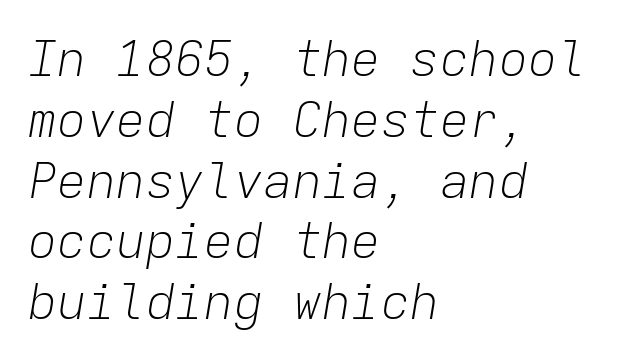
No letter is thick-stroked: the sample isn't bold. Posture: slanted. Students, note that the glyphs here touch the page at normal intervals. The gap between lines stays unmarked. The passage is arranged the way most books set body copy — flush left.
